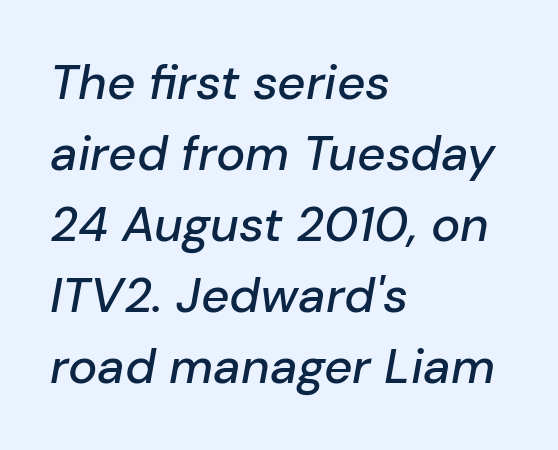
The image shows 49 px text type, italic (leaning right); set left-aligned, normal line spacing (1.45x), normal letter spacing, not underlined; low stroke contrast and a medium x-height.
